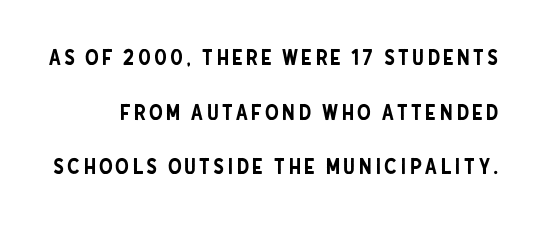
Q: Is the text italic (slanted)? A: No, it is upright.
Q: Is the text underlined? A: No.
Q: Is the spacing between lines tight, normal or loose? A: Loose.
